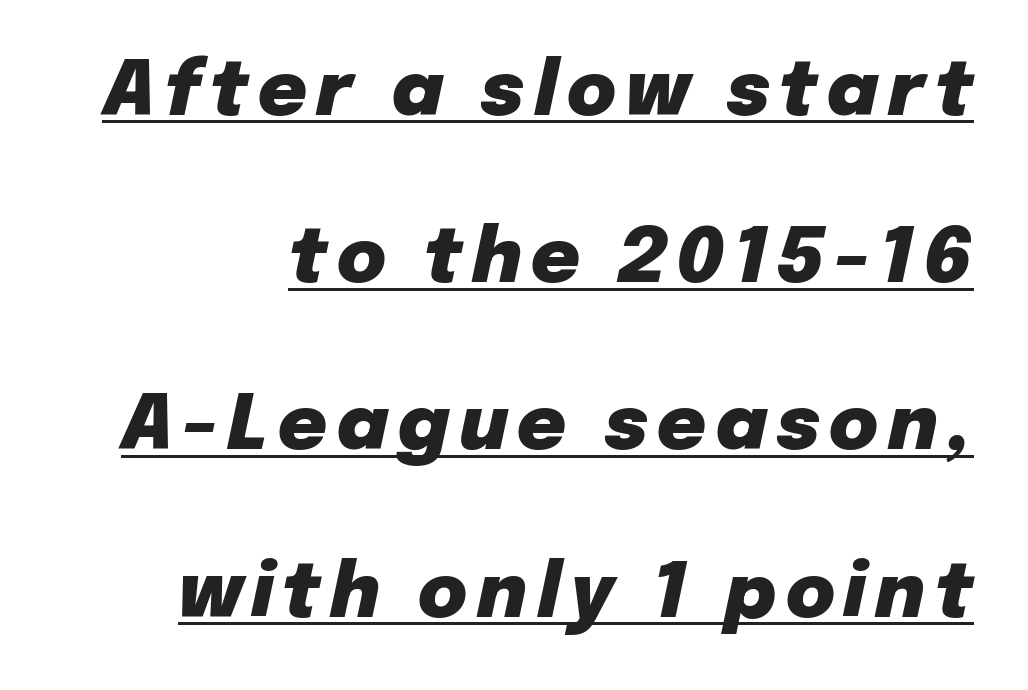
{"italic": "yes", "lean": "right", "slant_degrees": 12, "bold": "yes", "weight": "heavy", "width": "normal", "stroke_contrast": "low", "x_height": "medium", "monospaced": "no", "underline": "yes", "line_spacing": "loose", "line_spacing_ratio": 2.23, "glyph_px": 75}
